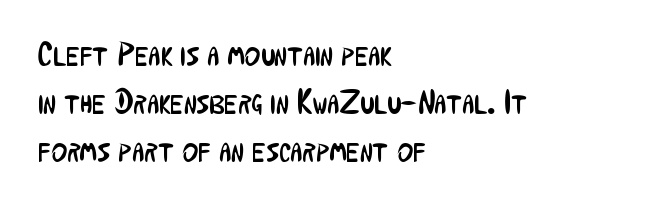
Q: Is the text bold? A: No.
Q: Is the text italic (slanted)? A: No, it is upright.
Q: Is the typeface a serif or a sans-serif typeface? A: Sans-serif.
Q: Is the text underlined? A: No.
Q: How is the paragraph aligned? A: Left-aligned.
Q: Is the spacing between letters normal or unusually wide? A: Normal.
Q: Is the spacing between lines tight, normal or loose? A: Normal.
Q: Width (condensed, normal, or wide)? A: Condensed.
Q: Stroke contrast? A: Low.
Q: x-height? A: Medium.
Q: Monospaced? A: No.
